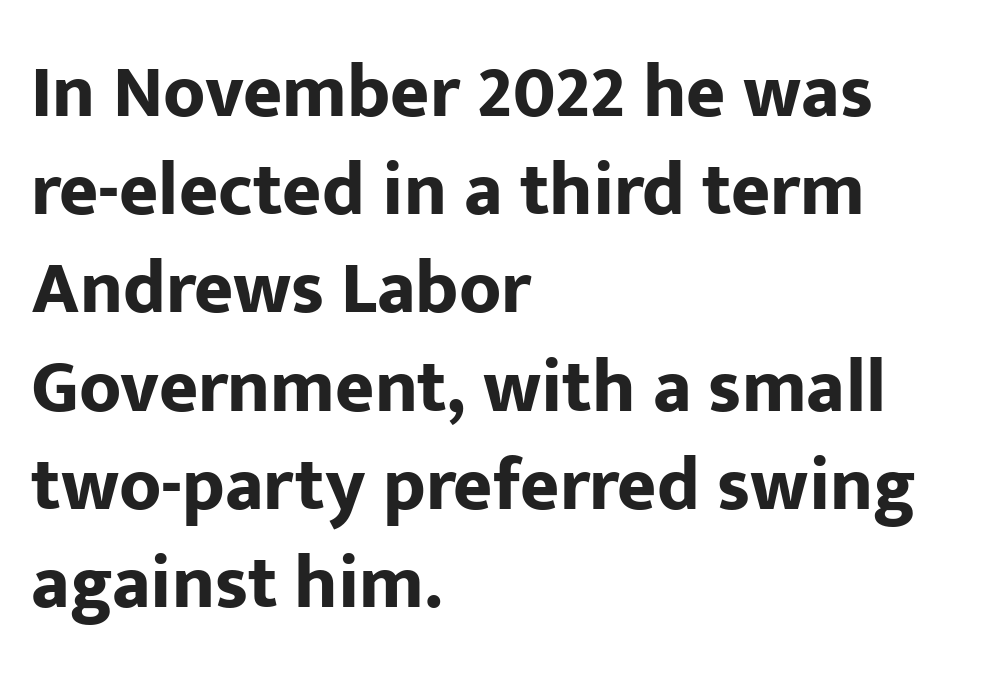
{"serif": "no", "italic": "no", "bold": "yes", "weight": "bold", "width": "normal", "stroke_contrast": "low", "x_height": "medium", "monospaced": "no", "underline": "no", "align": "left", "line_spacing": "normal", "line_spacing_ratio": 1.31, "letter_spacing": "normal", "letter_spacing_em": 0.0, "glyph_px": 75}
